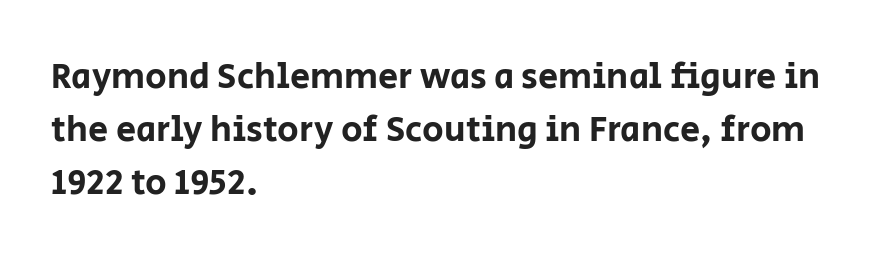
{"serif": "no", "italic": "no", "width": "normal", "stroke_contrast": "low", "x_height": "large", "monospaced": "no", "underline": "no", "align": "left", "line_spacing": "normal", "line_spacing_ratio": 1.47, "letter_spacing": "normal", "letter_spacing_em": 0.0, "glyph_px": 36}
